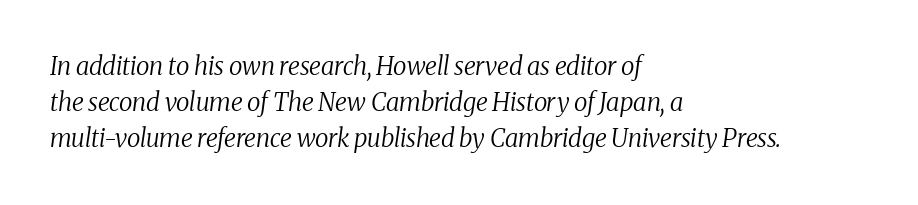
This is oblique type, the kind used for emphasis or titles. Tracking here is standard; glyphs follow each other at the usual distance. Compared with a typical body face, this is equally light or lighter still. The lines are quadded left.
